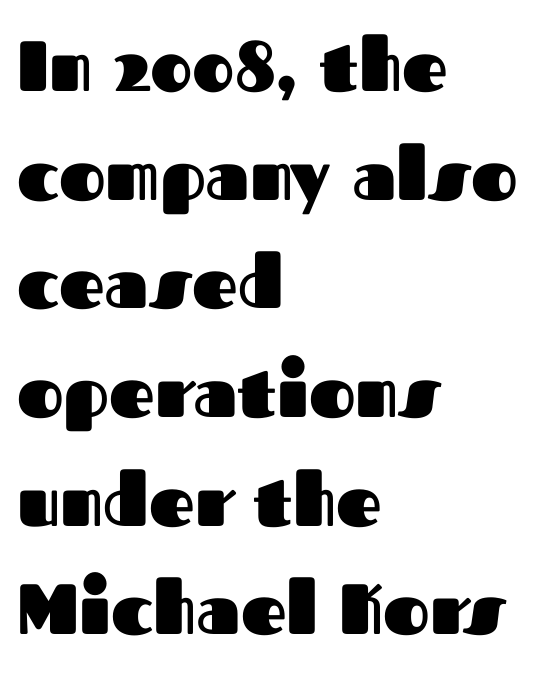
Do the letters lean? They stand straight. Compared with typical paragraphs, the rows here are spaced about the same. Glyph-to-glyph distance matches everyday printed text. Looks like regular typesetting: each glyph gets only the width it needs. The paragraph shown leans on its left margin. A dark, heavy texture on the line: the type is bold.
